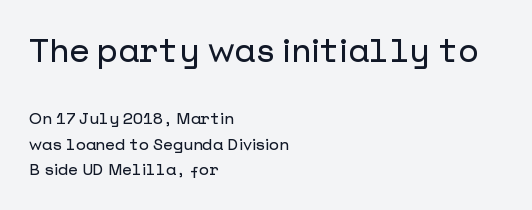
No italicization has been applied; the sample stays upright. Serif or sans? Sans — the stroke terminals are bare. The gaps between neighbouring characters are ordinary and unremarkable. Does the bottom block carry the larger type? No, the top block does. Reading down the column, the eye jumps a familiar distance to each next line. The string is rendered with underlining switched off.
